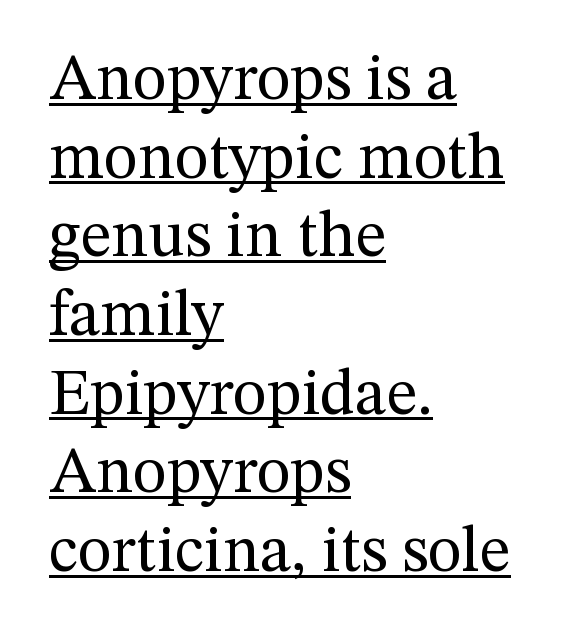
{"serif": "yes", "italic": "no", "bold": "no", "weight": "regular", "width": "normal", "stroke_contrast": "medium", "x_height": "medium", "monospaced": "no", "underline": "yes", "align": "left", "line_spacing_ratio": 1.21, "letter_spacing": "normal", "letter_spacing_em": 0.0, "glyph_px": 65}
